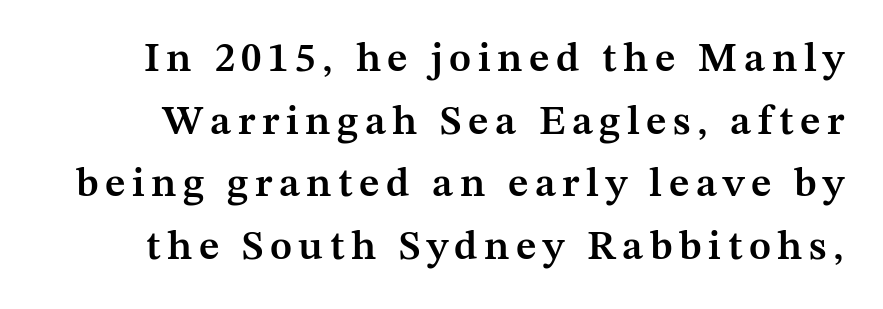
{"serif": "yes", "italic": "no", "bold": "semi", "weight": "semibold", "width": "normal", "stroke_contrast": "medium", "x_height": "medium", "monospaced": "no", "underline": "no", "line_spacing": "normal", "line_spacing_ratio": 1.53, "glyph_px": 41}
